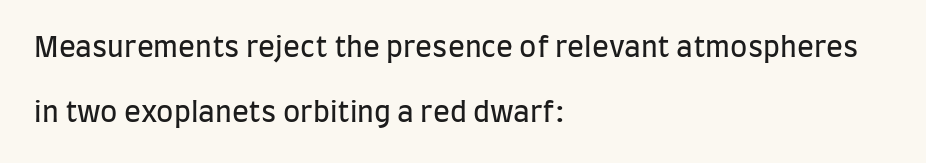
Q: Is the text bold? A: No.
Q: Is the text italic (slanted)? A: No, it is upright.
Q: Is the typeface a serif or a sans-serif typeface? A: Sans-serif.
Q: Is the text underlined? A: No.
Q: How is the paragraph aligned? A: Left-aligned.
Q: Is the spacing between letters normal or unusually wide? A: Normal.
Q: Is the spacing between lines tight, normal or loose? A: Loose.
Q: Width (condensed, normal, or wide)? A: Condensed.
Q: Stroke contrast? A: Low.
Q: x-height? A: Large.
Q: Monospaced? A: No.
